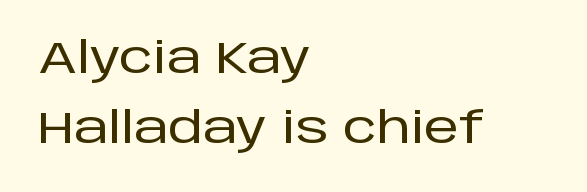
{"serif": "no", "italic": "no", "width": "normal", "stroke_contrast": "low", "x_height": "large", "monospaced": "no", "underline": "no", "align": "left", "line_spacing": "normal", "line_spacing_ratio": 1.58, "letter_spacing": "normal", "letter_spacing_em": 0.0, "glyph_px": 44}
